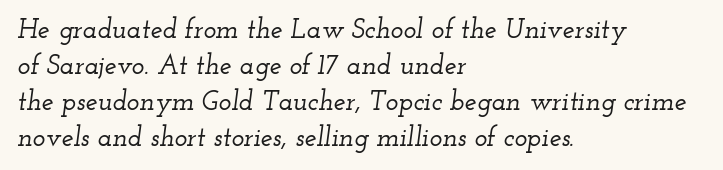
The rendering applies a slant to the glyphs. Descender tails drop into unmarked territory. Compared with a centered layout, this one pins lines to the left instead. Summary of vertical rhythm: regular, with standard interline spacing. There is no visible air inserted between adjacent glyphs.
